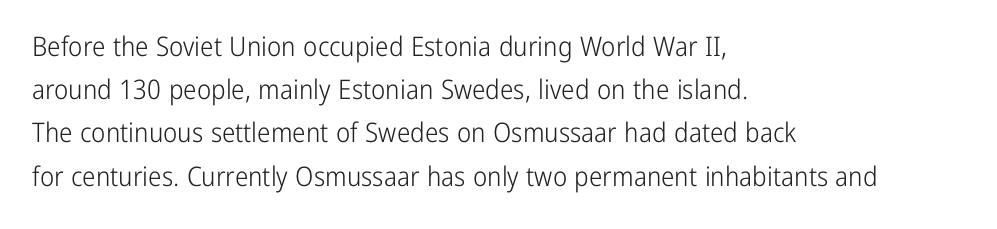
Q: Is the text bold? A: No.
Q: Is the text italic (slanted)? A: No, it is upright.
Q: Is the text underlined? A: No.
Q: How is the paragraph aligned? A: Left-aligned.
Q: Is the spacing between letters normal or unusually wide? A: Normal.
Q: Is the spacing between lines tight, normal or loose? A: Normal.
